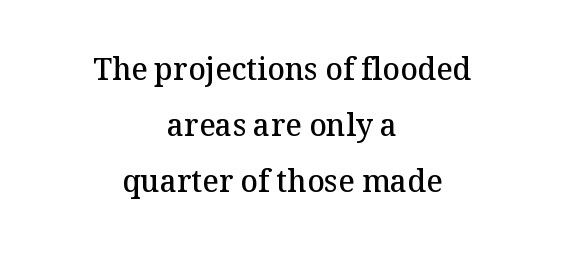
Q: Is the text bold? A: Semi-bold.
Q: Is the text italic (slanted)? A: No, it is upright.
Q: Is the typeface a serif or a sans-serif typeface? A: Serif.
Q: Is the text underlined? A: No.
Q: How is the paragraph aligned? A: Centered.
Q: Is the spacing between letters normal or unusually wide? A: Normal.
Q: Width (condensed, normal, or wide)? A: Normal.
Q: Stroke contrast? A: Medium.
Q: x-height? A: Medium.
Q: Monospaced? A: No.
